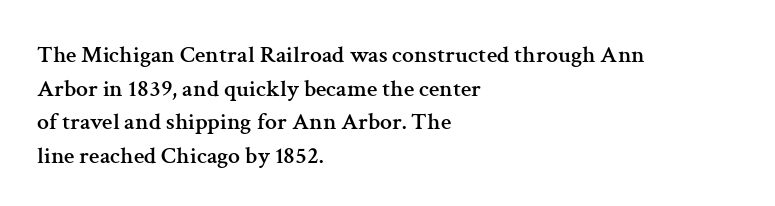
Leading matches the norm, producing a regular column. Every stem runs plumb, perpendicular to the baseline. Underline: absent. In CSS terms this would be text-align: left. Here the glyphs are tracked normally, forming tight word shapes.
